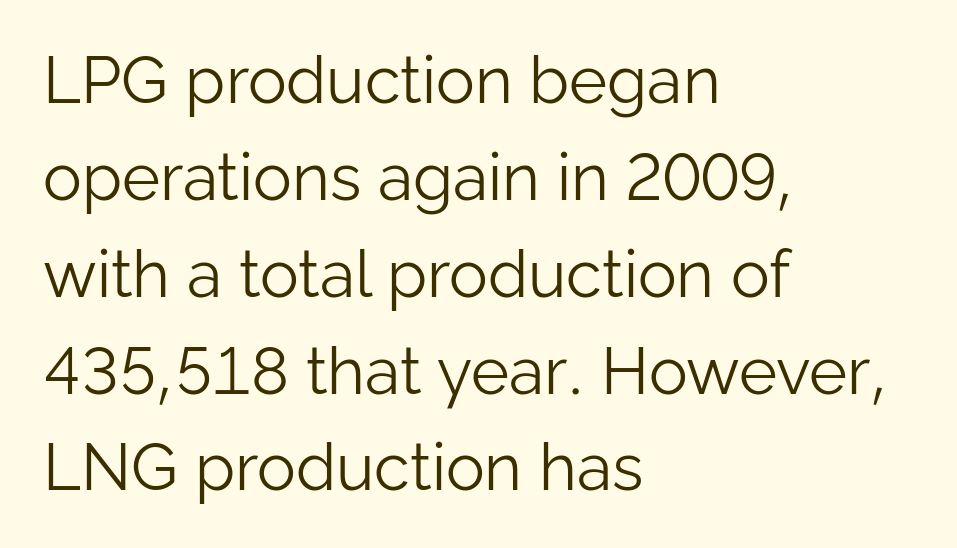
The image shows 65 px light sans-serif type, upright; set left-aligned, normal line spacing (1.49x), normal letter spacing, not underlined; low stroke contrast and a medium x-height.
